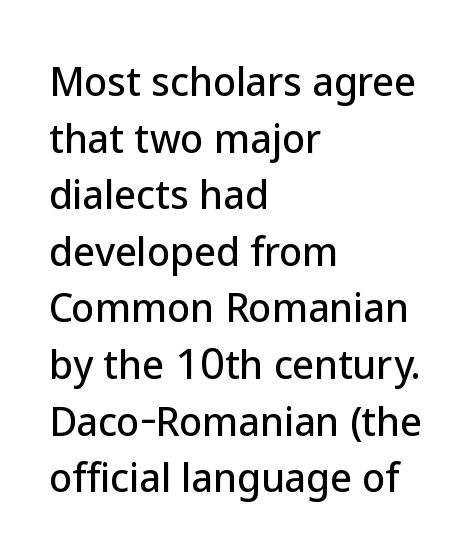
Inter-character spacing is left at the font's built-in metrics. The designer went with a sans here, leaving each stem footless. Is the block centered? No — it sits flush against the left margin. Italic: no, the glyphs are upright roman.
